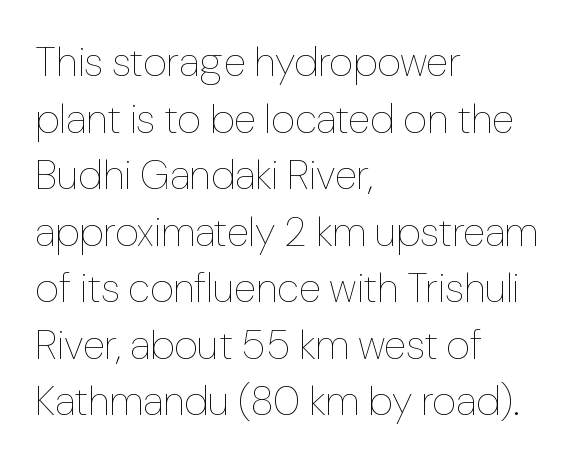
The rows are spaced the way most documents space them. Do the characters align in a grid? No, the font is proportional. The setting favours the left margin, as ordinary paragraphs usually do. The font is comparable to plain body text, perhaps lighter. Italic? Not at all — the glyphs are vertical.
